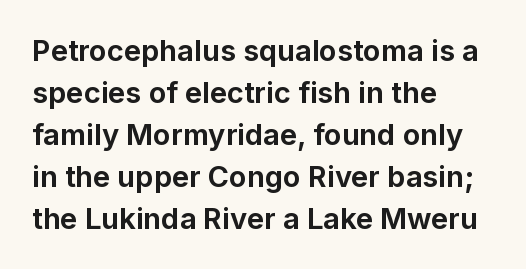
The image shows 29 px bold sans-serif type, upright; set left-aligned, normal line spacing (1.45x), normal letter spacing, not underlined; low stroke contrast and a medium x-height.
